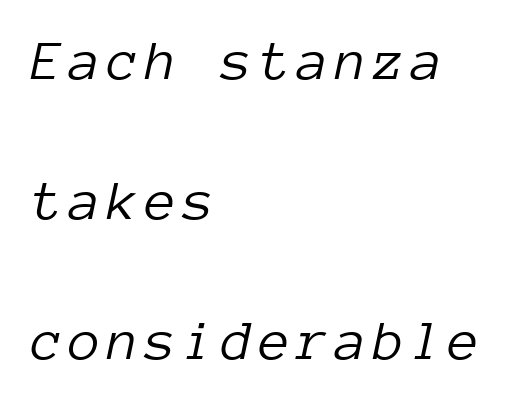
{"italic": "yes", "lean": "right", "slant_degrees": 12, "bold": "no", "weight": "light", "width": "normal", "stroke_contrast": "low", "x_height": "medium", "monospaced": "yes", "underline": "no", "align": "left", "line_spacing": "loose", "line_spacing_ratio": 2.46, "glyph_px": 57}
